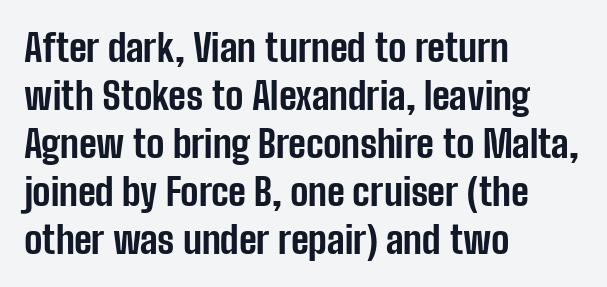
Q: Is the text bold? A: Yes.
Q: Is the text italic (slanted)? A: No, it is upright.
Q: Is the typeface a serif or a sans-serif typeface? A: Sans-serif.
Q: Is the text underlined? A: No.
Q: How is the paragraph aligned? A: Left-aligned.
Q: Is the spacing between letters normal or unusually wide? A: Normal.
Q: Is the spacing between lines tight, normal or loose? A: Normal.
Q: Width (condensed, normal, or wide)? A: Condensed.
Q: Stroke contrast? A: Low.
Q: x-height? A: Medium.
Q: Monospaced? A: No.
